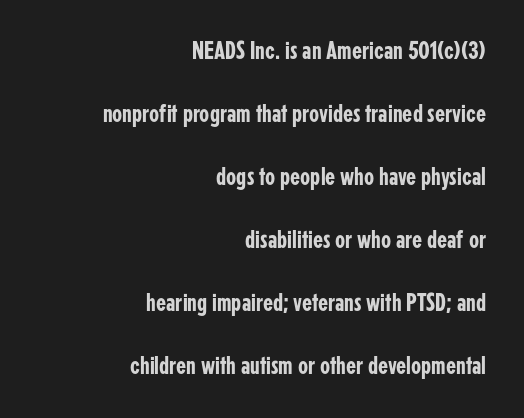
{"italic": "no", "underline": "no", "align": "right", "line_spacing": "loose", "line_spacing_ratio": 2.42, "letter_spacing": "normal", "letter_spacing_em": 0.0, "glyph_px": 26}
